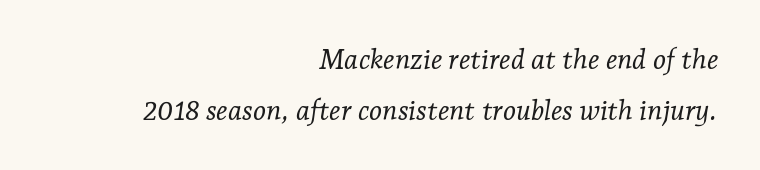
Glyph-to-glyph distance matches everyday printed text. Do the characters align in a grid? No, the font is proportional. Clear beneath every line of the passage. Right-aligned paragraph, ragged on the left.
